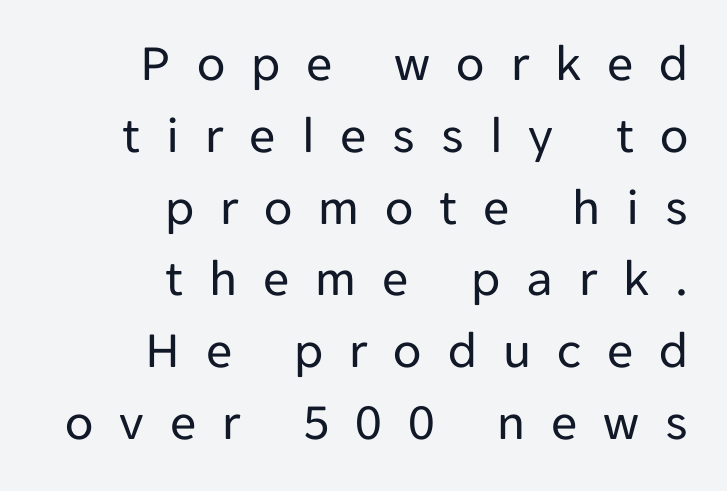
The image shows 52 px regular-weight sans-serif type, upright; set right-aligned, normal line spacing (1.38x), unusually wide letter spacing (+0.5 em), not underlined; low stroke contrast and a medium x-height.
